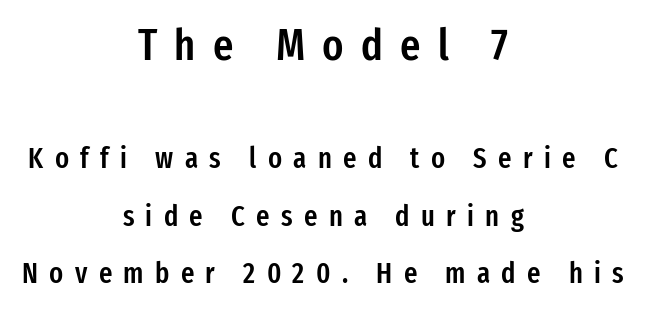
Note the varied advance widths — an 'i' is clearly narrower than an 'm'. Is the type bold? Partly — it's a semibold, heavier than regular but not fully bold. The text block is weighted toward neither margin, spreading evenly from the middle. Note: larger setting up top, smaller setting below. The space between consecutive lines is lavish. The words here are not underlined.
